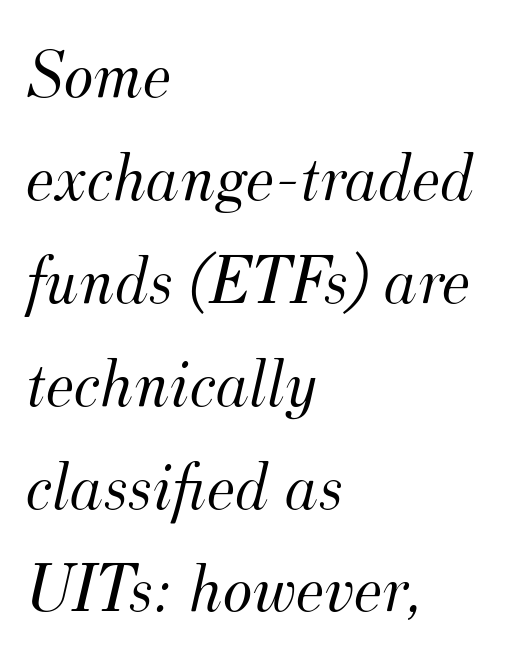
Q: Is the text bold? A: No.
Q: Is the text italic (slanted)? A: Yes, it leans right by about 12 degrees.
Q: Is the typeface a serif or a sans-serif typeface? A: Serif.
Q: Is the text underlined? A: No.
Q: How is the paragraph aligned? A: Left-aligned.
Q: Is the spacing between letters normal or unusually wide? A: Normal.
Q: Is the spacing between lines tight, normal or loose? A: Normal.
Q: Width (condensed, normal, or wide)? A: Normal.
Q: Stroke contrast? A: Medium.
Q: x-height? A: Small.
Q: Monospaced? A: No.
